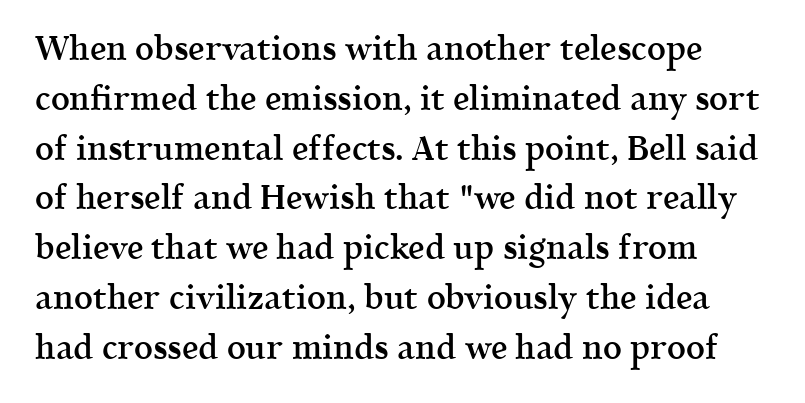
The image shows 33 px semibold serif type, upright; set normal line spacing (1.51x), normal letter spacing, not underlined; a medium x-height.
